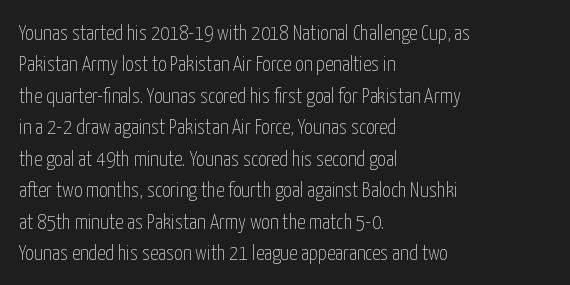
Each row of text sits above clean, open space. Italic? Not at all — the glyphs are vertical. Typeset ragged right — the left edge is the straight one. Each word holds together tightly as a unit, with standard inter-letter gaps. Interline gaps are of average width in this sample.
